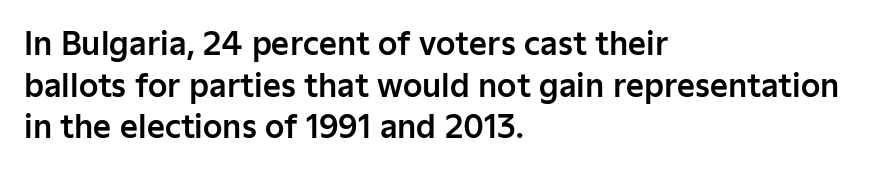
The image shows 31 px sans-serif type, upright; set left-aligned, normal line spacing (1.34x), normal letter spacing, not underlined; low stroke contrast and a medium x-height.
